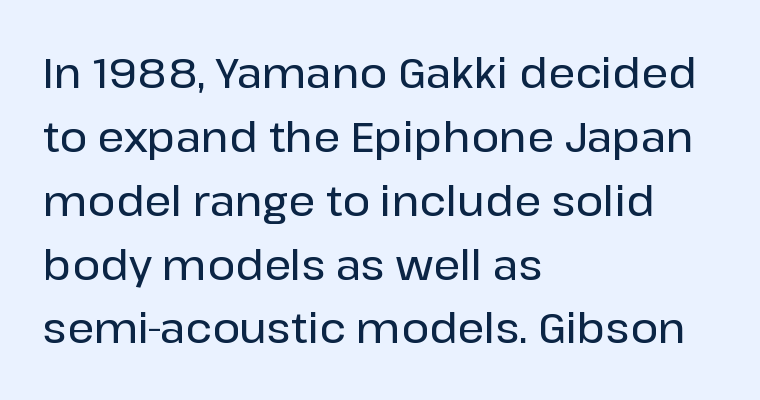
Q: Is the text italic (slanted)? A: No, it is upright.
Q: Is the typeface a serif or a sans-serif typeface? A: Sans-serif.
Q: Is the text underlined? A: No.
Q: How is the paragraph aligned? A: Left-aligned.
Q: Is the spacing between letters normal or unusually wide? A: Normal.
Q: Is the spacing between lines tight, normal or loose? A: Normal.
Q: Width (condensed, normal, or wide)? A: Normal.
Q: Stroke contrast? A: Low.
Q: x-height? A: Medium.
Q: Monospaced? A: No.
